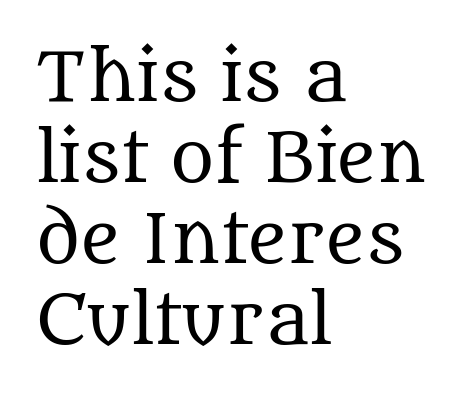
Nobody drew a line under any word here. A typesetter would label this face a serif. Stroke mass is kept to a normal reading level or below. The lettering holds an erect, upright posture throughout. The letters advance in unequal steps, a hallmark of proportional type. The tracking reads as untouched default to a designer's eye.
